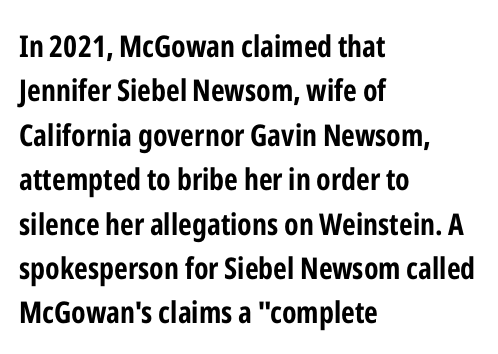
The image shows 30 px bold, condensed sans-serif type, upright; set left-aligned, normal line spacing (1.48x), normal letter spacing, not underlined; low stroke contrast and a medium x-height.
